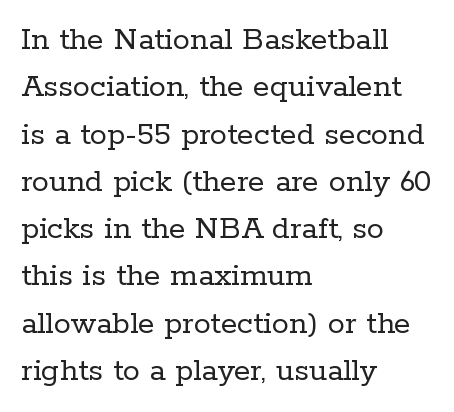
{"serif": "yes", "italic": "no", "bold": "no", "weight": "regular", "width": "normal", "stroke_contrast": "low", "x_height": "medium", "monospaced": "no", "underline": "no", "align": "left", "line_spacing": "normal", "line_spacing_ratio": 1.39, "letter_spacing": "normal", "letter_spacing_em": 0.0, "glyph_px": 34}
